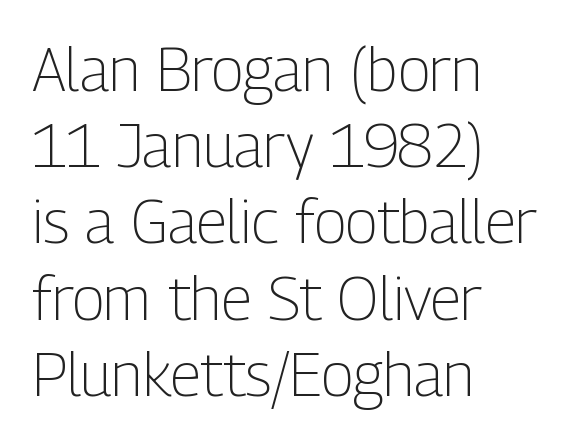
The image shows 60 px light, condensed sans-serif type, upright; set left-aligned, normal line spacing (1.27x), normal letter spacing, not underlined; low stroke contrast and a medium x-height.
